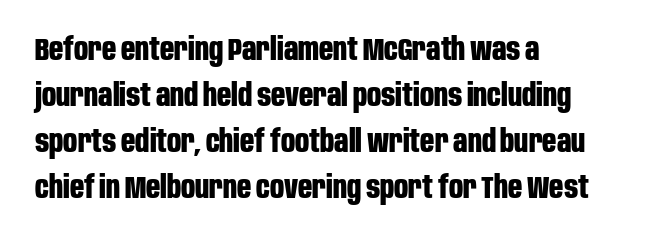
{"serif": "no", "italic": "no", "bold": "yes", "weight": "bold", "width": "condensed", "stroke_contrast": "low", "x_height": "large", "monospaced": "no", "underline": "no", "align": "left", "line_spacing": "normal", "line_spacing_ratio": 1.48, "letter_spacing": "normal", "letter_spacing_em": 0.0, "glyph_px": 31}
